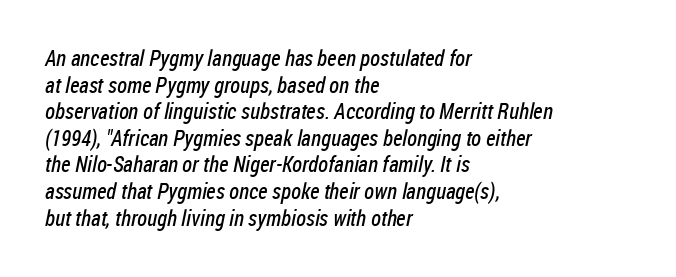
Is the stroke heavy? The answer is a plain regular-or-lighter. Any mark beneath the type? The region is blank. The face used here is rendered with its standard letterfit. Leftover space on each line is placed entirely after the last word.
